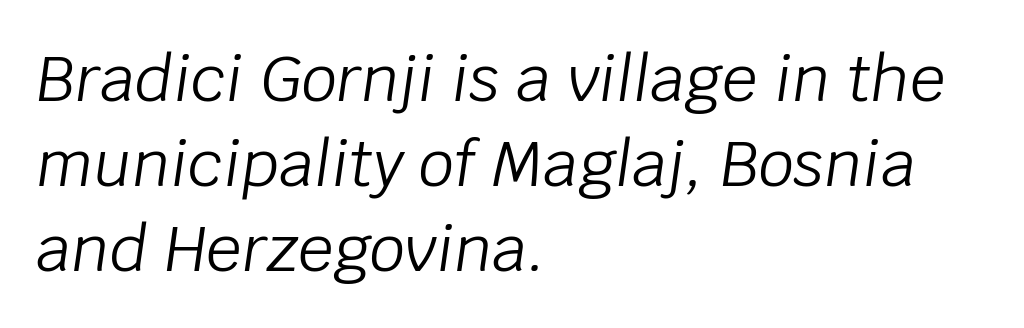
The image shows 63 px light type, italic (leaning right); set left-aligned, normal line spacing (1.35x), normal letter spacing, not underlined; low stroke contrast and a large x-height.
